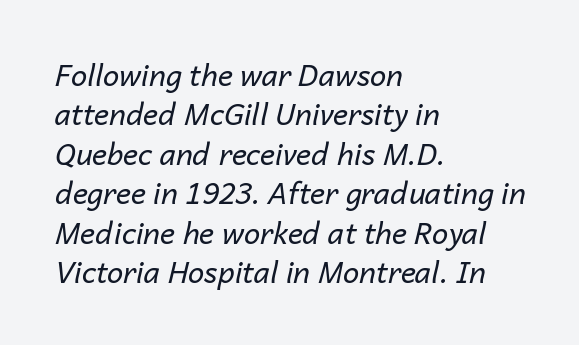
Q: Is the text bold? A: No.
Q: Is the text italic (slanted)? A: Yes, it leans right by about 14 degrees.
Q: Is the text underlined? A: No.
Q: How is the paragraph aligned? A: Left-aligned.
Q: Is the spacing between letters normal or unusually wide? A: Normal.
Q: Is the spacing between lines tight, normal or loose? A: Normal.
Q: Width (condensed, normal, or wide)? A: Normal.
Q: Stroke contrast? A: Low.
Q: x-height? A: Medium.
Q: Monospaced? A: No.
